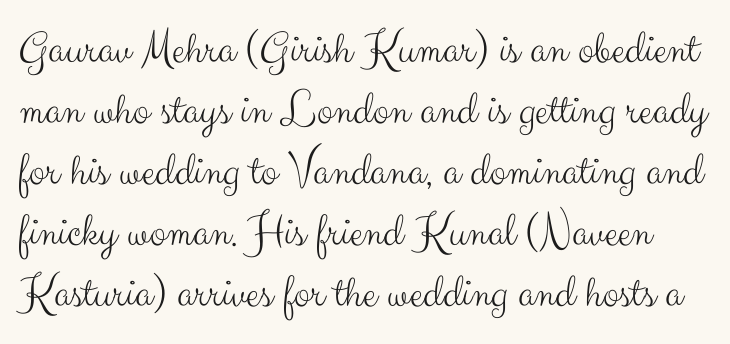
The leading is moderate, giving the passage an even texture. Underline: absent. What kind of face is this? One without serifs — a sans. Weight: regular or lighter. This sample has the flowing, uneven cadence of proportional lettering.
